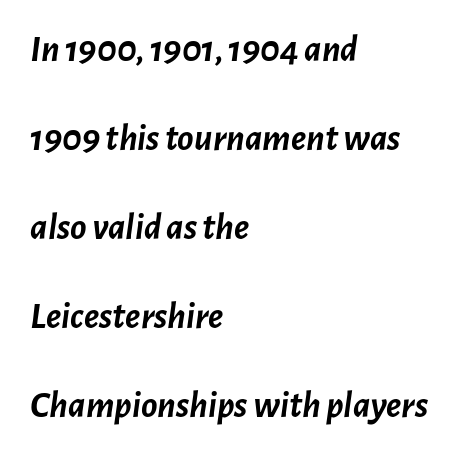
{"italic": "yes", "lean": "right", "slant_degrees": 7, "bold": "yes", "weight": "semibold", "width": "normal", "stroke_contrast": "low", "x_height": "medium", "monospaced": "no", "underline": "no", "align": "left", "line_spacing": "loose", "line_spacing_ratio": 2.34, "letter_spacing": "normal", "letter_spacing_em": 0.0, "glyph_px": 38}
